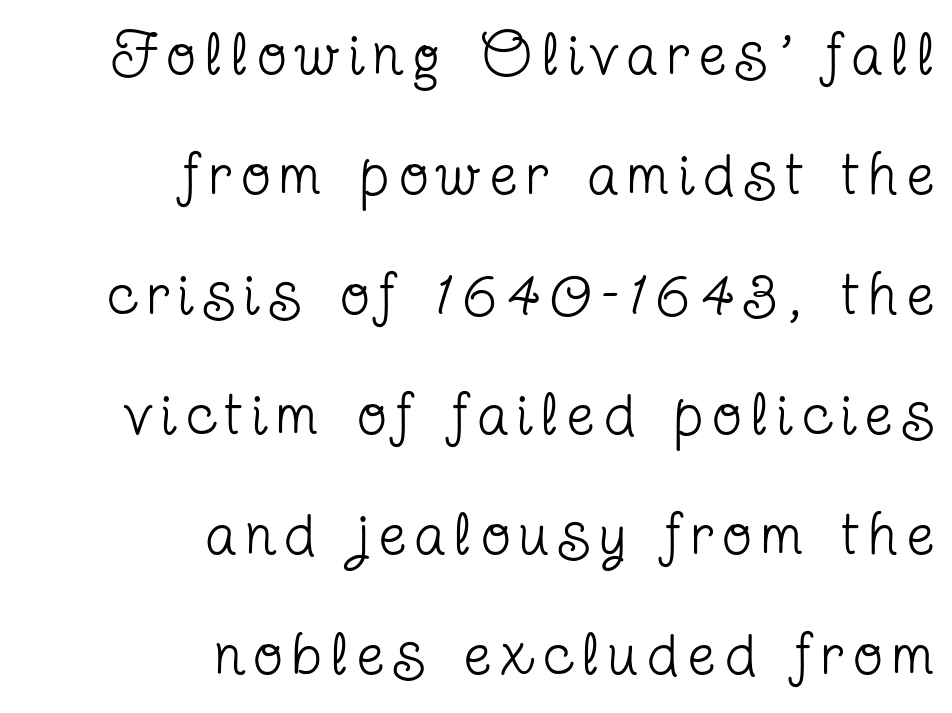
Quick note: underline off. These lines stack with their right ends in a neat column. The letters look calm and open, with moderate or lighter stems. The characters display serif detailing at their extremities. Each new line begins a long way beneath the previous one. The rendering uses natural spacing where letterforms have individual widths.
